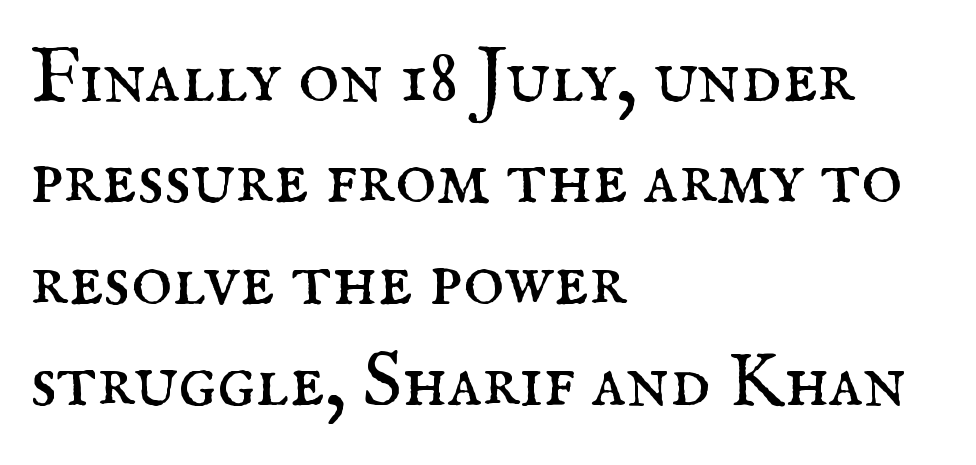
The image shows 78 px regular-weight serif type, upright; set left-aligned, normal line spacing (1.3x), normal letter spacing, not underlined; medium stroke contrast and a small x-height.
